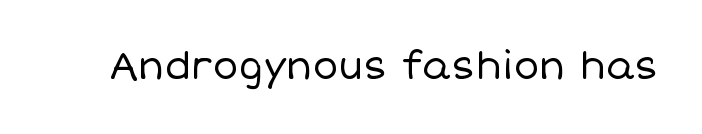
Glyph-to-glyph distance matches everyday printed text. Check under the words: just untouched page. You could not count columns in this text — the font is proportionally spaced. Is this a heavy cut? Hardly; it is regular or lighter. The font's upright variant was chosen for this text.
